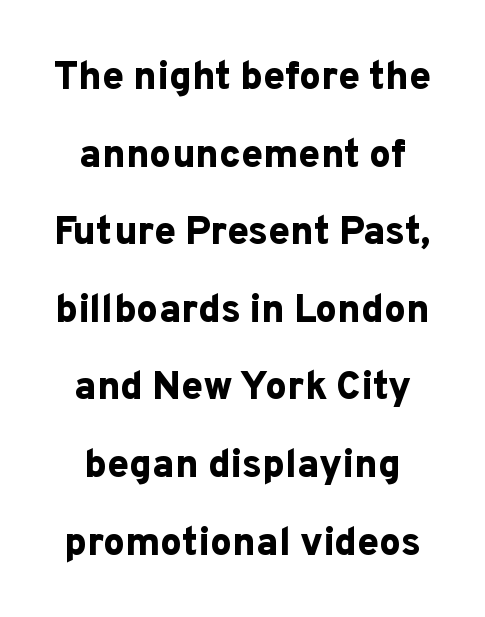
Q: Is the text bold? A: Yes.
Q: Is the text italic (slanted)? A: No, it is upright.
Q: Is the typeface a serif or a sans-serif typeface? A: Sans-serif.
Q: Is the text underlined? A: No.
Q: How is the paragraph aligned? A: Centered.
Q: Is the spacing between letters normal or unusually wide? A: Normal.
Q: Is the spacing between lines tight, normal or loose? A: Loose.
Q: Width (condensed, normal, or wide)? A: Normal.
Q: Stroke contrast? A: Low.
Q: x-height? A: Medium.
Q: Monospaced? A: No.
